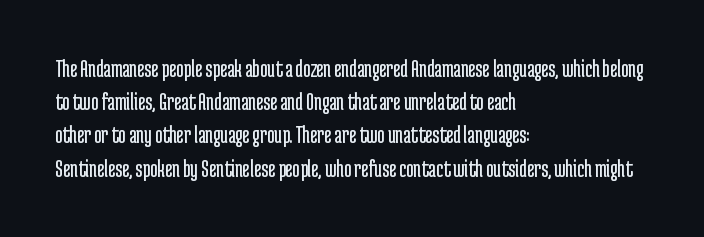
These lines sit exactly where default settings would place them. Decoration check: the copy has no underline. The typeface has the unassuming heft of standard copy or less. Horizontal alignment here is leftward, the default for most running prose.
